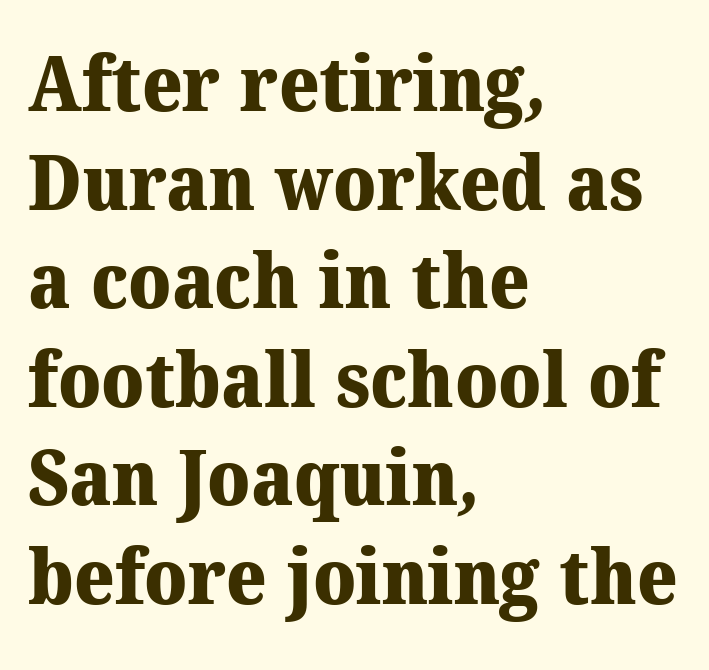
{"serif": "yes", "bold": "yes", "weight": "heavy", "width": "normal", "stroke_contrast": "medium", "x_height": "medium", "monospaced": "no", "underline": "no", "align": "left", "line_spacing": "normal", "line_spacing_ratio": 1.28, "letter_spacing": "normal", "letter_spacing_em": 0.0, "glyph_px": 77}
